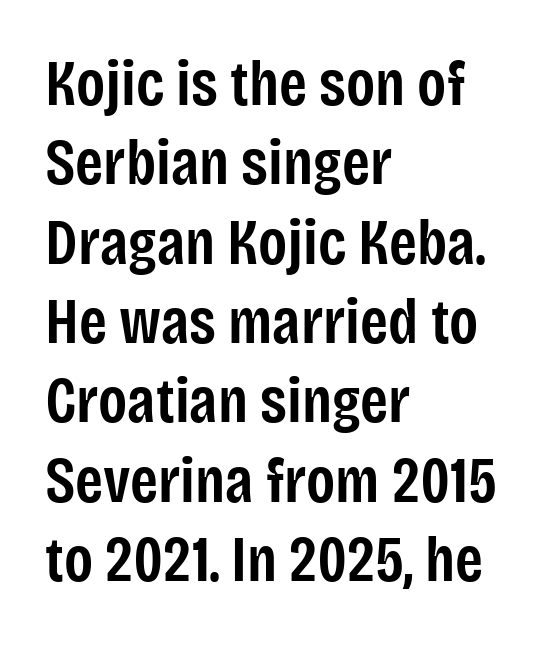
{"serif": "no", "italic": "no", "bold": "semi", "weight": "semibold", "width": "condensed", "stroke_contrast": "low", "x_height": "large", "monospaced": "no", "underline": "no", "align": "left", "line_spacing_ratio": 1.24, "letter_spacing": "normal", "letter_spacing_em": 0.0, "glyph_px": 64}
